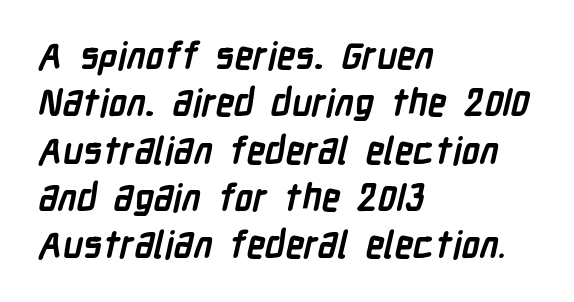
{"serif": "no", "bold": "yes", "weight": "semibold", "width": "condensed", "stroke_contrast": "low", "x_height": "medium", "monospaced": "no", "underline": "no", "align": "left", "line_spacing": "normal", "line_spacing_ratio": 1.28, "letter_spacing": "normal", "letter_spacing_em": 0.0, "glyph_px": 37}
